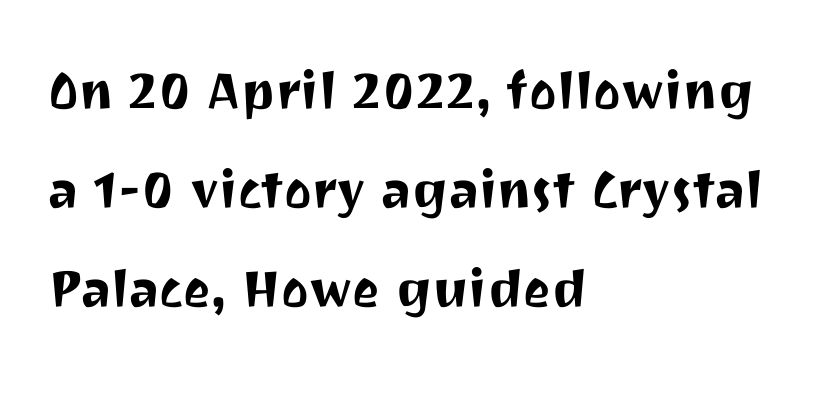
Q: Is the text italic (slanted)? A: No, it is upright.
Q: Is the typeface a serif or a sans-serif typeface? A: Sans-serif.
Q: Is the text underlined? A: No.
Q: How is the paragraph aligned? A: Left-aligned.
Q: Is the spacing between letters normal or unusually wide? A: Normal.
Q: Is the spacing between lines tight, normal or loose? A: Normal.
Q: Width (condensed, normal, or wide)? A: Normal.
Q: Stroke contrast? A: Medium.
Q: x-height? A: Medium.
Q: Monospaced? A: No.
